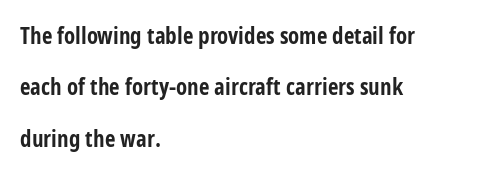
{"italic": "no", "bold": "yes", "underline": "no", "align": "left", "line_spacing": "loose", "line_spacing_ratio": 2.23, "letter_spacing": "normal", "letter_spacing_em": 0.0, "glyph_px": 23}
